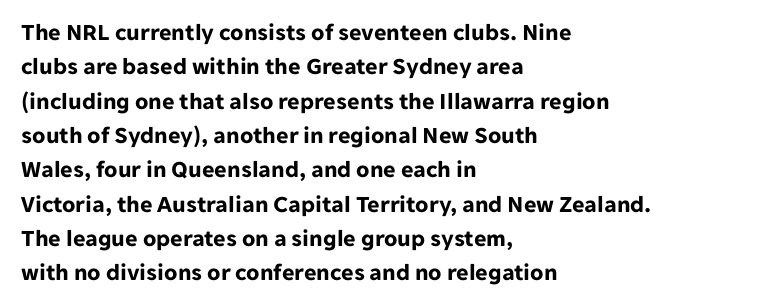
The passage shown is emphatically bold. The space directly below the letters is spotless. Italic? Not at all — the glyphs are vertical. The block of text has a typical density, with ordinary space between rows.
